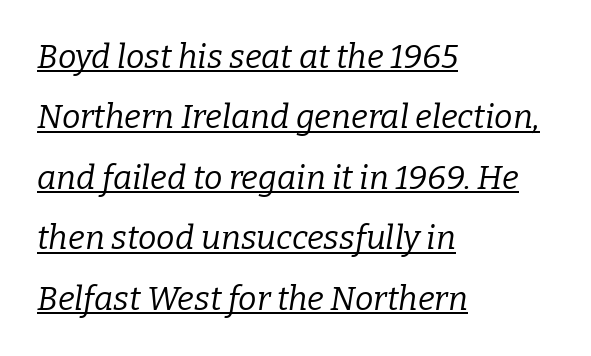
Q: Is the text bold? A: No.
Q: Is the text italic (slanted)? A: Yes, it leans right by about 9 degrees.
Q: Is the typeface a serif or a sans-serif typeface? A: Serif.
Q: Is the text underlined? A: Yes.
Q: How is the paragraph aligned? A: Left-aligned.
Q: Is the spacing between letters normal or unusually wide? A: Normal.
Q: Width (condensed, normal, or wide)? A: Normal.
Q: Stroke contrast? A: Low.
Q: x-height? A: Medium.
Q: Monospaced? A: No.
